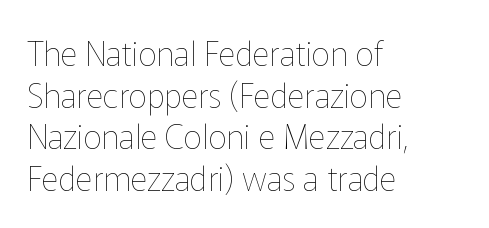
{"italic": "no", "bold": "no", "weight": "thin", "width": "normal", "stroke_contrast": "low", "x_height": "medium", "monospaced": "no", "underline": "no", "align": "left", "line_spacing": "normal", "line_spacing_ratio": 1.26, "letter_spacing": "normal", "letter_spacing_em": 0.0, "glyph_px": 33}
